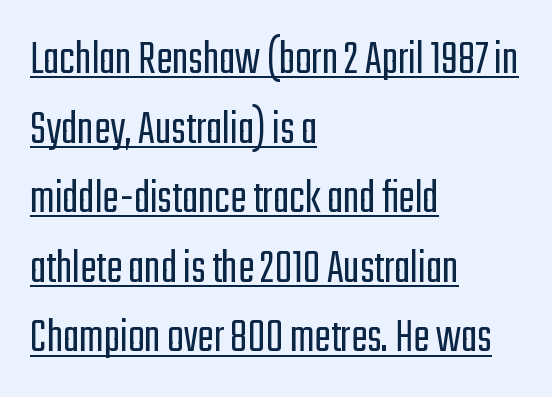
{"serif": "no", "italic": "no", "bold": "no", "weight": "light", "width": "condensed", "stroke_contrast": "low", "x_height": "medium", "monospaced": "no", "underline": "yes", "align": "left", "line_spacing": "normal", "line_spacing_ratio": 1.42, "letter_spacing": "normal", "letter_spacing_em": 0.0, "glyph_px": 49}
